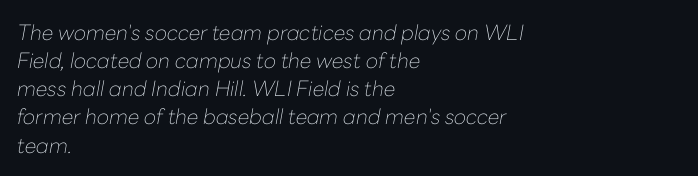
The image shows 21 px text type, italic (leaning right); set left-aligned, normal line spacing (1.34x), normal letter spacing, not underlined.
